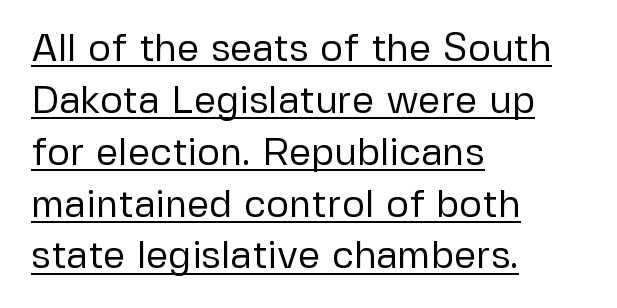
In terms of leading, this rendering sits right in the middle. You can tell from the bare stems that sans-serif type was used. Unlike italic type, these characters show no tilt at all. Think of a printed novel: that variable character pitch is what you see here. Standard letterfit; no display-style spreading of the glyphs. Underlined type.
